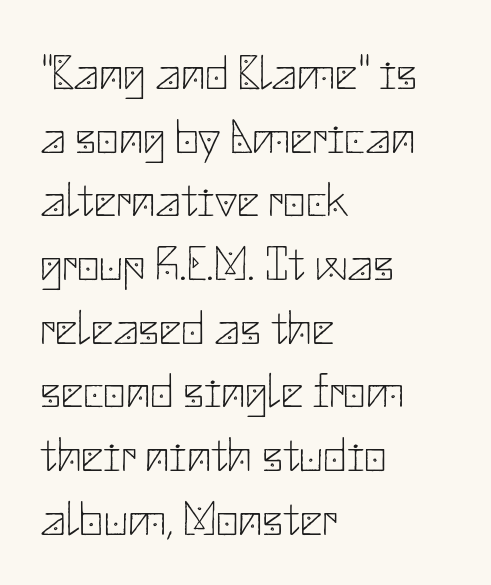
The image shows 49 px thin sans-serif type, upright; set left-aligned, normal line spacing (1.3x), normal letter spacing, not underlined; low stroke contrast and a small x-height.
